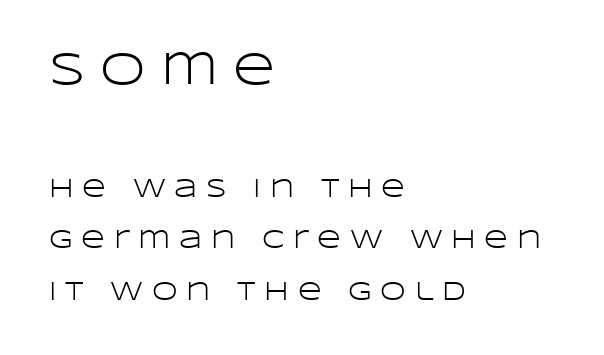
The image shows 46 px light, wide sans-serif type, upright; set left-aligned, loose line spacing (1.98x), unusually wide letter spacing (+0.33 em), not underlined; the first (top) block is 1.77x larger; low stroke contrast and a large x-height.
